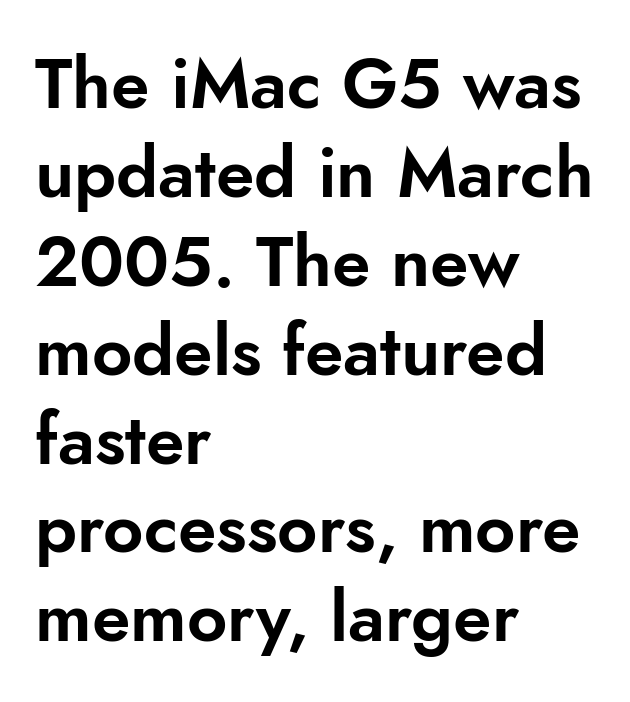
Alignment: flush left. Ascenders rise straight up at ninety degrees. The strip under each line holds only bare page. Note: no serifs on the glyphs. These lines are rendered in a variable-pitch font.
